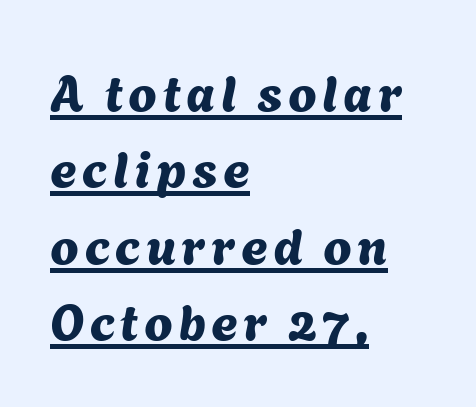
What decoration does the sample have? An underline. In terms of leading, this rendering sits right in the middle. A sans-serif font was chosen for this passage. A classic flush-left, rag-right setting is used for this passage.
